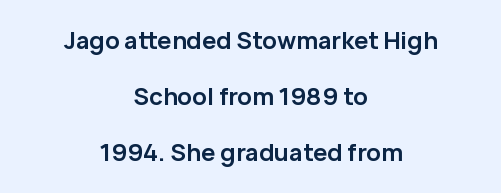
Q: Is the text bold? A: Yes.
Q: Is the text italic (slanted)? A: No, it is upright.
Q: Is the text underlined? A: No.
Q: How is the paragraph aligned? A: Centered.
Q: Is the spacing between letters normal or unusually wide? A: Normal.
Q: Is the spacing between lines tight, normal or loose? A: Loose.
